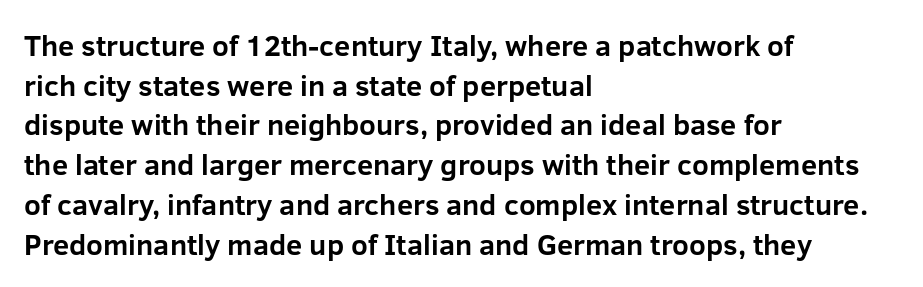
The image shows 29 px bold sans-serif type, upright; set left-aligned, normal line spacing (1.37x), normal letter spacing, not underlined; low stroke contrast and a medium x-height.
